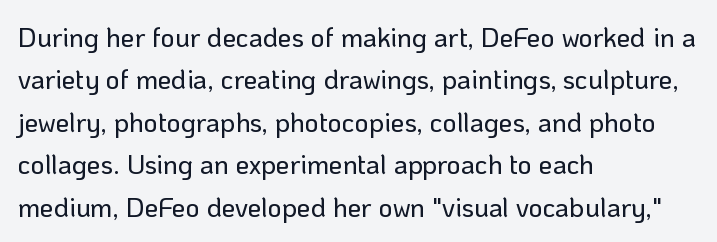
Successive baselines arrive at the customary interval. Tall strokes in this sample are plumb rather than angled. Where is the straight margin? On the left. Lines of text with bare space underneath. Each word holds together tightly as a unit, with standard inter-letter gaps.
